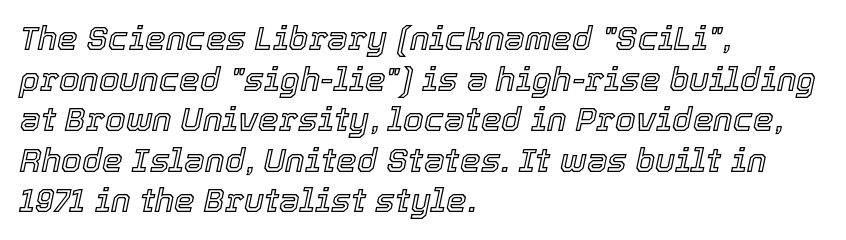
Q: Is the text italic (slanted)? A: Yes, it leans right by about 12 degrees.
Q: Is the text underlined? A: No.
Q: How is the paragraph aligned? A: Left-aligned.
Q: Is the spacing between letters normal or unusually wide? A: Normal.
Q: Width (condensed, normal, or wide)? A: Normal.
Q: x-height? A: Medium.
Q: Monospaced? A: No.
